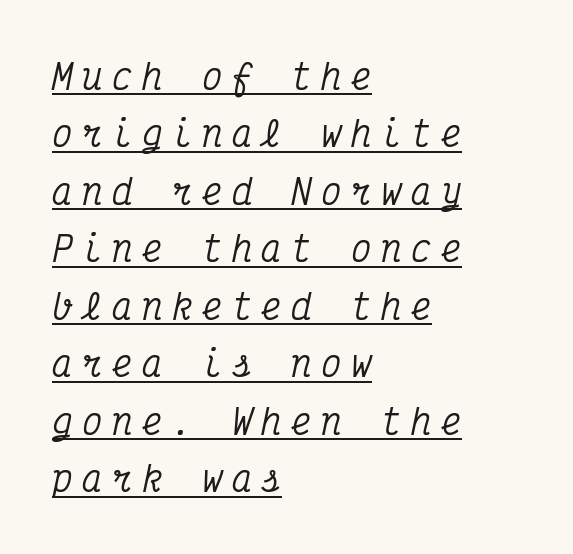
The image shows 34 px condensed serif type, italic (leaning right), monospaced; set left-aligned, normal line spacing (1.69x), unusually wide letter spacing (+0.28 em), underlined; medium stroke contrast and a medium x-height.
